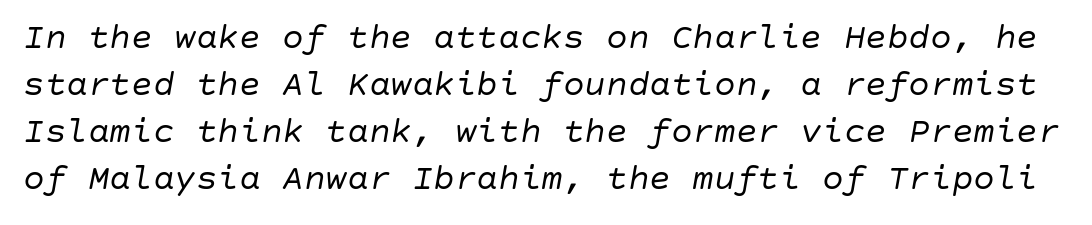
Is the stroke heavy? The answer is a plain regular-or-lighter. Emphasis-style slanted type is in use. Rule under the text: the space is simply empty. Observe the ordinary spacing: letters are neighbours, not strangers. These lines sit exactly where default settings would place them.
